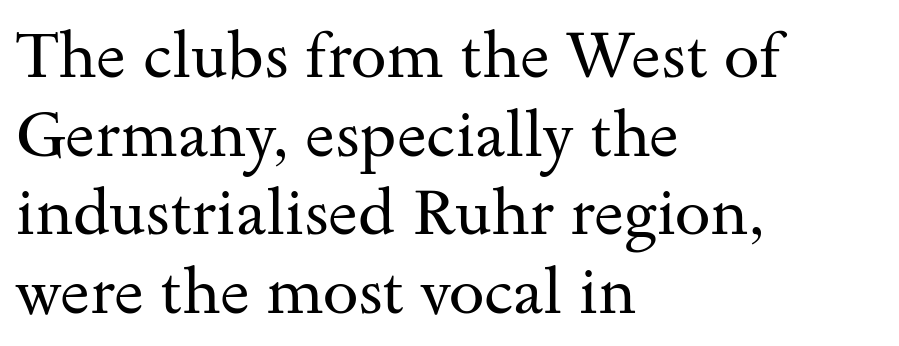
The image shows 64 px regular-weight, wide serif type, upright; set left-aligned, line spacing 1.23x, normal letter spacing, not underlined; medium stroke contrast and a small x-height.
